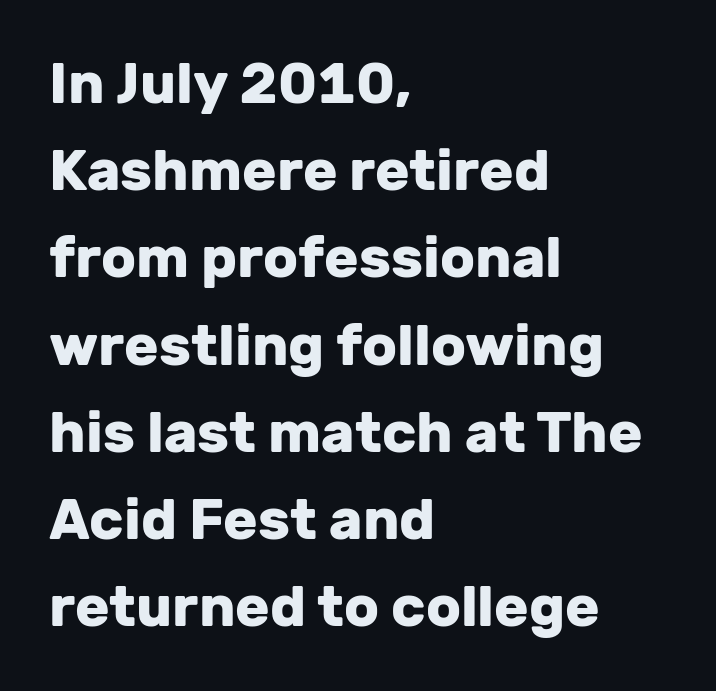
Do the characters align in a grid? No, the font is proportional. Between one letter and the next there's only the usual sliver of space. Pretty heavy lettering here — definitely bold. What kind of face is this? One without serifs — a sans. Anything drawn beneath the words? Only blank space.
